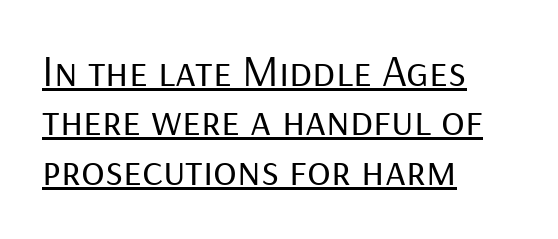
{"serif": "no", "italic": "no", "bold": "no", "weight": "regular", "width": "normal", "stroke_contrast": "low", "x_height": "medium", "monospaced": "no", "underline": "yes", "align": "left", "line_spacing": "tight", "line_spacing_ratio": 1.12, "letter_spacing": "normal", "letter_spacing_em": 0.0, "glyph_px": 44}
